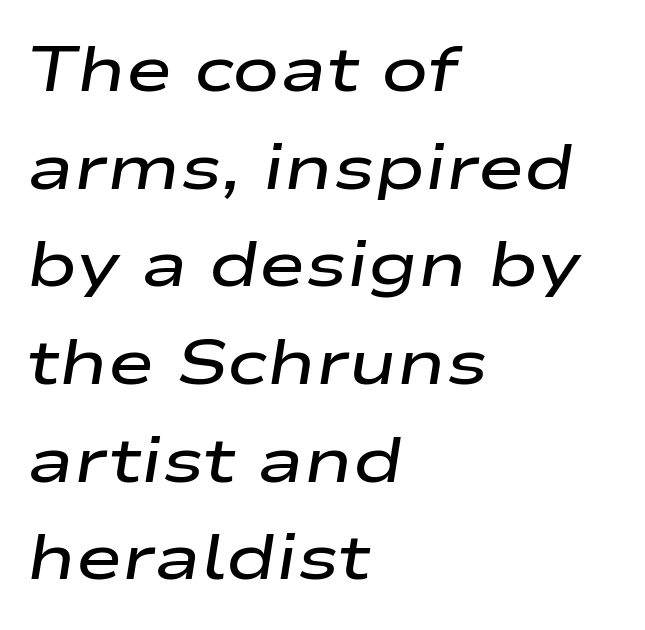
This sample uses an oblique cut, with every glyph tilted off the vertical. Each word holds together tightly as a unit, with standard inter-letter gaps. Each glyph is drawn with semibold strokes, heavier than normal yet not fully bold. Reading down the block, your eye returns to a fixed left position each line. No word sits above an underline.
